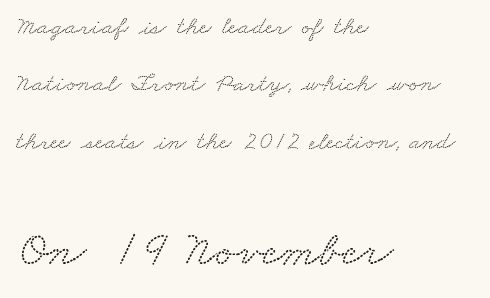
{"serif": "yes", "width": "wide", "stroke_contrast": "low", "x_height": "small", "monospaced": "no", "underline": "no", "align": "left", "line_spacing": "loose", "line_spacing_ratio": 2.21, "letter_spacing": "normal", "letter_spacing_em": 0.0, "larger_block": "second", "size_ratio": 1.96, "glyph_px": 51}
